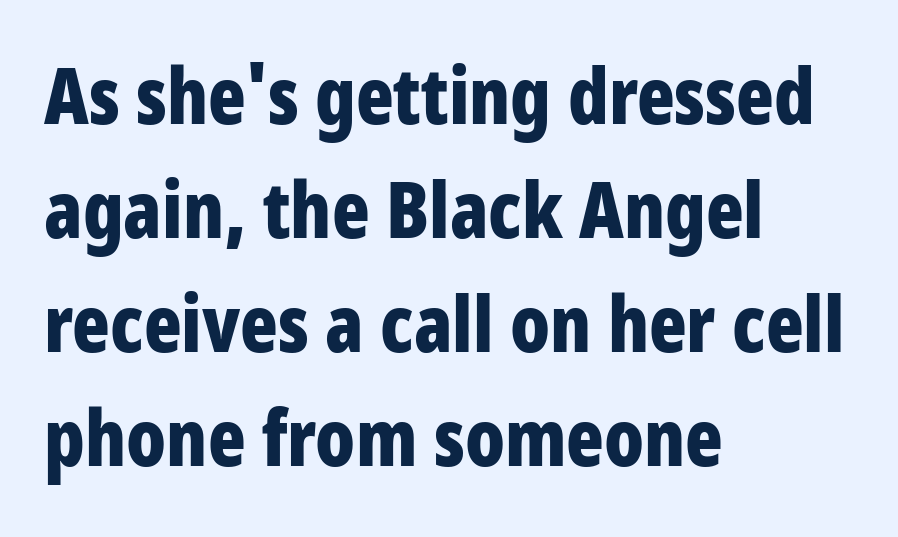
Here the glyphs are tracked normally, forming tight word shapes. Check under the words: just untouched page. Notice how thick the strokes are: this is what a full bold looks like. Is there any slant? The stems are plumb. These lines are composed in type without serifs. Line beginnings align vertically; line endings do not.
